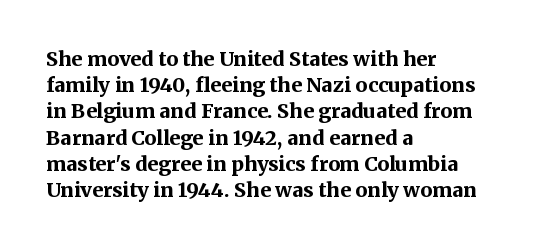
The image shows 20 px bold type, upright; set left-aligned, normal line spacing (1.31x), normal letter spacing, not underlined.
